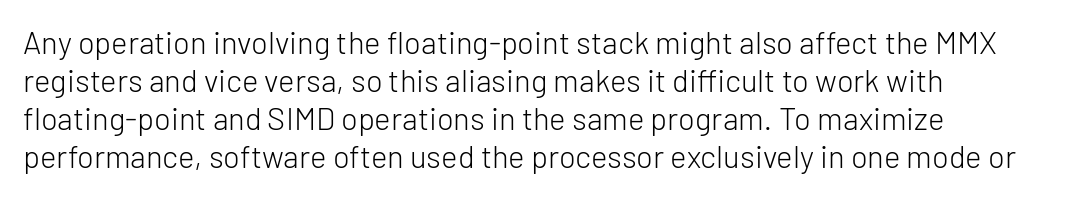
Q: Is the text bold? A: No.
Q: Is the text italic (slanted)? A: No, it is upright.
Q: Is the typeface a serif or a sans-serif typeface? A: Sans-serif.
Q: Is the text underlined? A: No.
Q: How is the paragraph aligned? A: Left-aligned.
Q: Is the spacing between letters normal or unusually wide? A: Normal.
Q: Width (condensed, normal, or wide)? A: Normal.
Q: Stroke contrast? A: Low.
Q: x-height? A: Medium.
Q: Monospaced? A: No.
